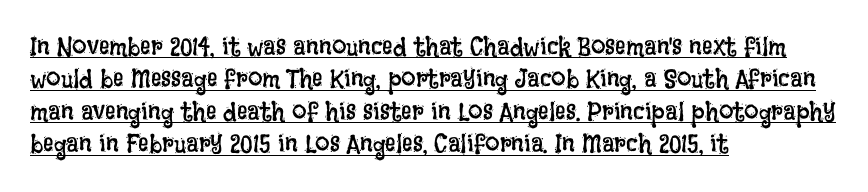
{"italic": "no", "bold": "no", "underline": "yes", "align": "left", "line_spacing": "normal", "line_spacing_ratio": 1.25, "letter_spacing": "normal", "letter_spacing_em": 0.0, "glyph_px": 26}
